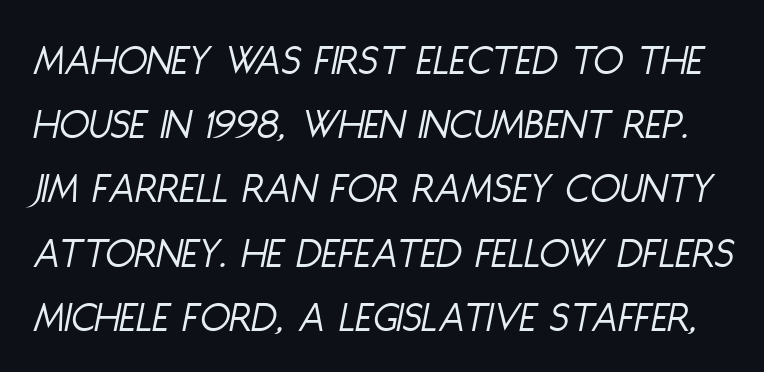
Q: Is the text bold? A: No.
Q: Is the text italic (slanted)? A: Yes, it leans right by about 11 degrees.
Q: Is the text underlined? A: No.
Q: Is the spacing between letters normal or unusually wide? A: Normal.
Q: Is the spacing between lines tight, normal or loose? A: Normal.
Q: Width (condensed, normal, or wide)? A: Condensed.
Q: Stroke contrast? A: Low.
Q: x-height? A: Large.
Q: Monospaced? A: No.
